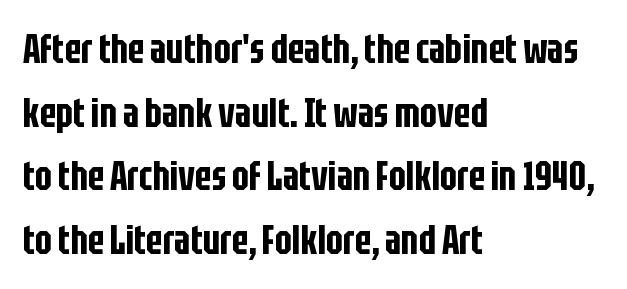
{"serif": "no", "italic": "no", "width": "condensed", "stroke_contrast": "low", "x_height": "large", "monospaced": "no", "underline": "no", "align": "left", "line_spacing": "normal", "line_spacing_ratio": 1.59, "letter_spacing": "normal", "letter_spacing_em": 0.0, "glyph_px": 40}
